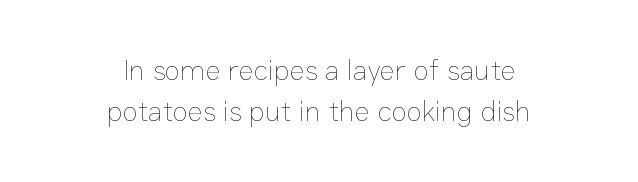
Check under the words: just untouched page. Note the varied advance widths — an 'i' is clearly narrower than an 'm'. The strokes carry an ordinary text weight at most. The letterforms sit shoulder to shoulder at normal distance. The block of text has a typical density, with ordinary space between rows.
